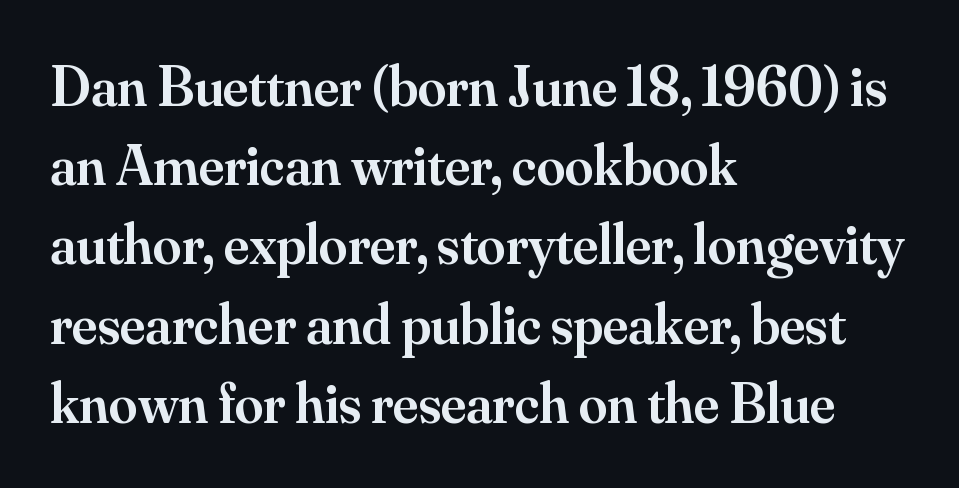
Q: Is the text bold? A: Semi-bold.
Q: Is the text italic (slanted)? A: No, it is upright.
Q: Is the typeface a serif or a sans-serif typeface? A: Serif.
Q: Is the text underlined? A: No.
Q: How is the paragraph aligned? A: Left-aligned.
Q: Is the spacing between letters normal or unusually wide? A: Normal.
Q: Is the spacing between lines tight, normal or loose? A: Normal.
Q: Width (condensed, normal, or wide)? A: Normal.
Q: Stroke contrast? A: Medium.
Q: x-height? A: Small.
Q: Monospaced? A: No.
